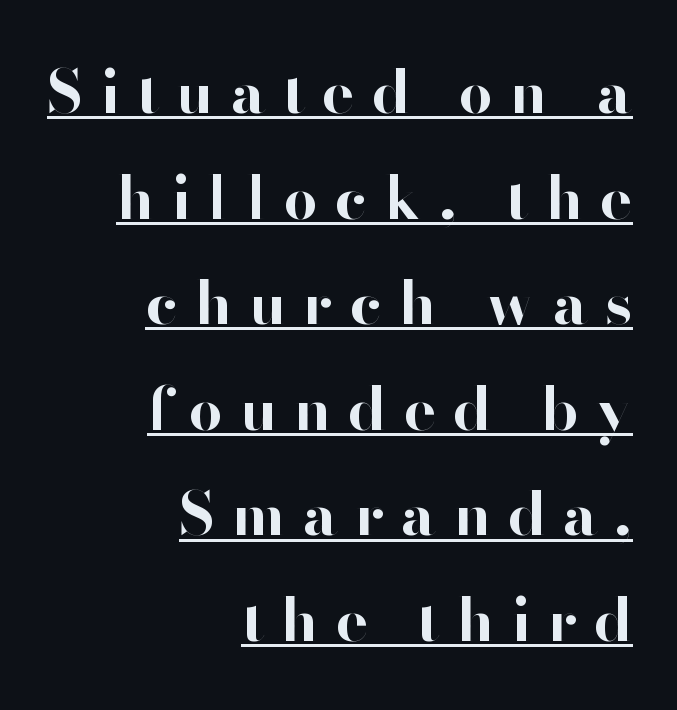
{"serif": "no", "italic": "no", "bold": "yes", "weight": "bold", "width": "normal", "stroke_contrast": "high", "x_height": "small", "monospaced": "no", "underline": "yes", "align": "right", "line_spacing_ratio": 1.76, "letter_spacing": "wide", "letter_spacing_em": 0.29, "glyph_px": 60}
